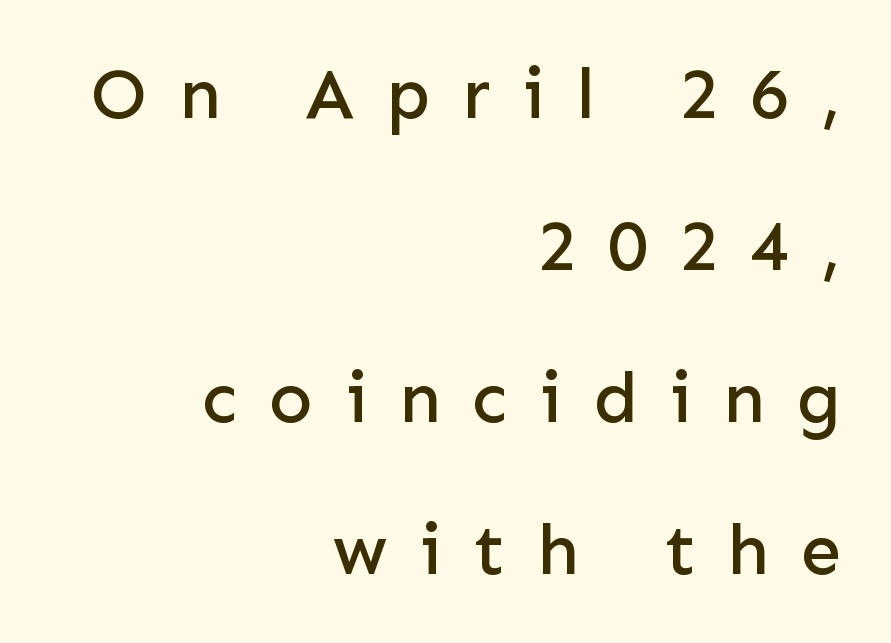
Q: Is the text italic (slanted)? A: No, it is upright.
Q: Is the typeface a serif or a sans-serif typeface? A: Sans-serif.
Q: Is the text underlined? A: No.
Q: How is the paragraph aligned? A: Right-aligned.
Q: Is the spacing between letters normal or unusually wide? A: Unusually wide.
Q: Is the spacing between lines tight, normal or loose? A: Loose.
Q: Width (condensed, normal, or wide)? A: Normal.
Q: Stroke contrast? A: Low.
Q: x-height? A: Medium.
Q: Monospaced? A: No.
